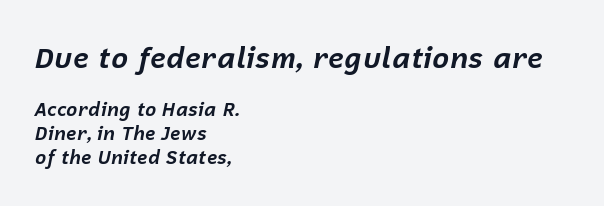
The rendering uses natural spacing where letterforms have individual widths. The passage is arranged the way most books set body copy — flush left. The font is running at its bold setting. Inter-character spacing is left at the font's built-in metrics.
